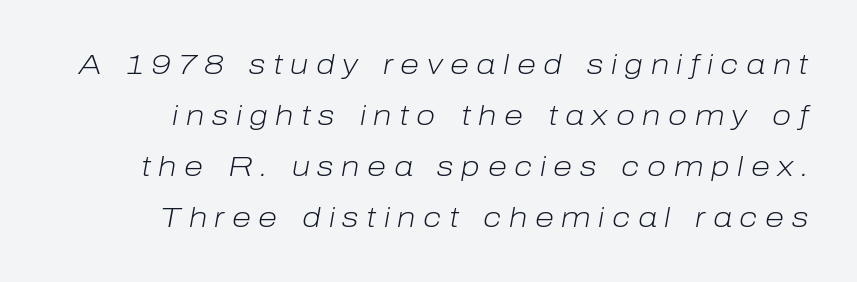
{"italic": "yes", "lean": "right", "slant_degrees": 10, "bold": "no", "weight": "light", "width": "normal", "stroke_contrast": "low", "x_height": "medium", "monospaced": "no", "underline": "no", "line_spacing_ratio": 1.82, "letter_spacing": "wide", "letter_spacing_em": 0.27, "glyph_px": 28}
